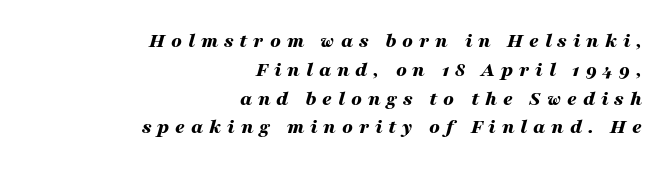
The image shows 21 px bold type, italic (leaning right); set right-aligned, normal line spacing (1.37x), unusually wide letter spacing (+0.28 em), not underlined.
